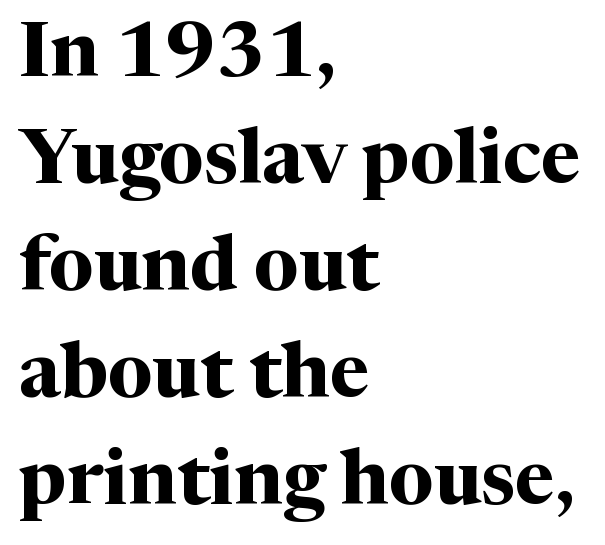
Q: Is the text bold? A: Yes.
Q: Is the text italic (slanted)? A: No, it is upright.
Q: Is the typeface a serif or a sans-serif typeface? A: Serif.
Q: Is the text underlined? A: No.
Q: How is the paragraph aligned? A: Left-aligned.
Q: Is the spacing between letters normal or unusually wide? A: Normal.
Q: Is the spacing between lines tight, normal or loose? A: Normal.
Q: Width (condensed, normal, or wide)? A: Normal.
Q: Stroke contrast? A: Medium.
Q: x-height? A: Medium.
Q: Monospaced? A: No.
